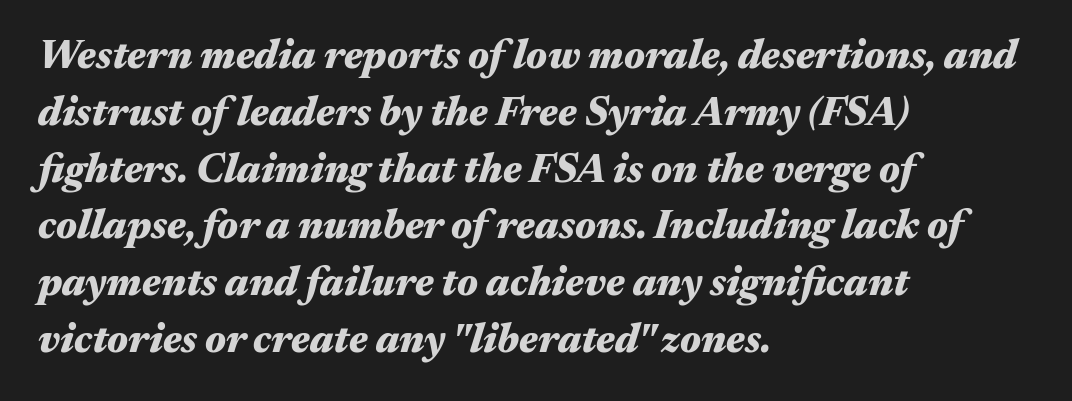
The image shows 40 px heavy, wide type, italic (leaning right); set left-aligned, normal line spacing (1.42x), normal letter spacing, not underlined; medium stroke contrast and a medium x-height.
